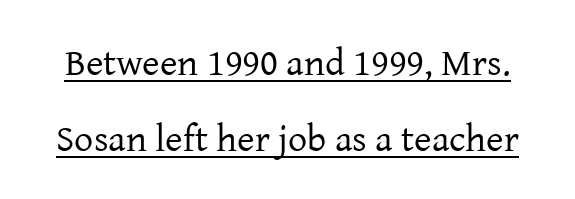
This is serif lettering, the kind often seen in printed books. Does a line run under the words? Yes, clearly. The vertical gap from one line to the next is large. Proportional: the letters do not fall into vertical columns. The horizontal fit of the characters is conventional and even. Designer's note — italics off, roman on.
